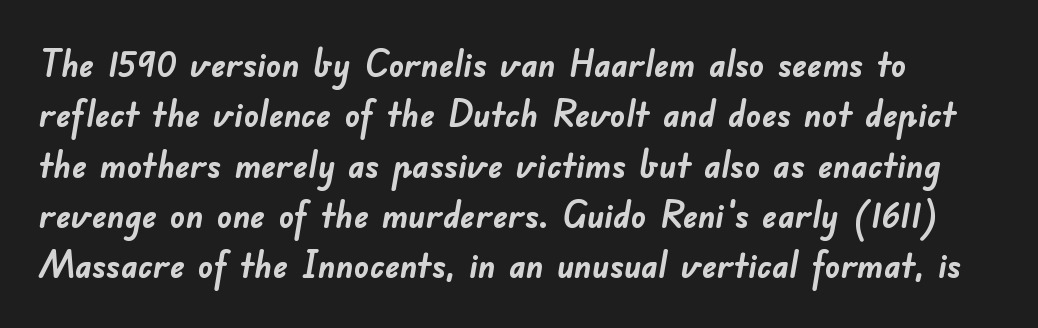
The image shows 37 px semibold sans-serif type; set normal line spacing (1.36x), normal letter spacing, not underlined; low stroke contrast and a small x-height.
